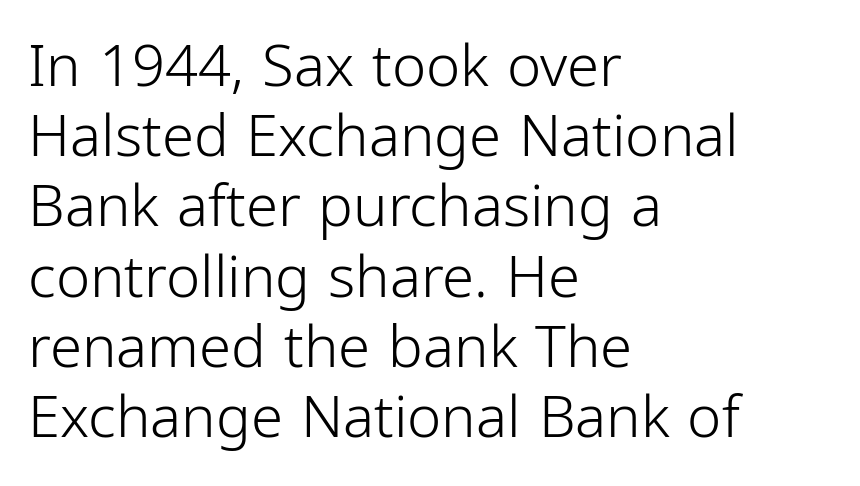
{"serif": "no", "italic": "no", "bold": "no", "weight": "light", "width": "condensed", "stroke_contrast": "low", "x_height": "medium", "monospaced": "no", "underline": "no", "align": "left", "line_spacing_ratio": 1.21, "letter_spacing": "normal", "letter_spacing_em": 0.0, "glyph_px": 58}
